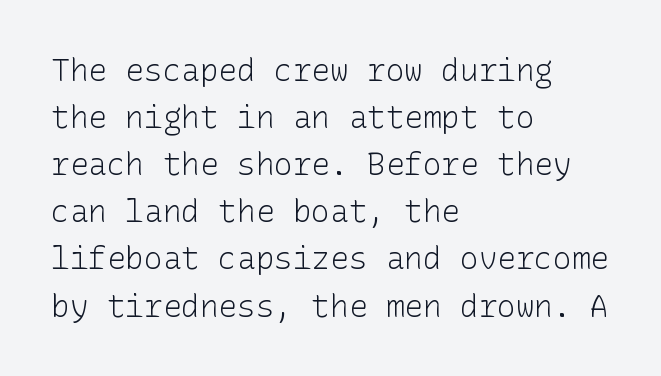
The image shows 31 px light sans-serif type, upright; set left-aligned, normal line spacing (1.52x), normal letter spacing, not underlined; low stroke contrast and a medium x-height.
